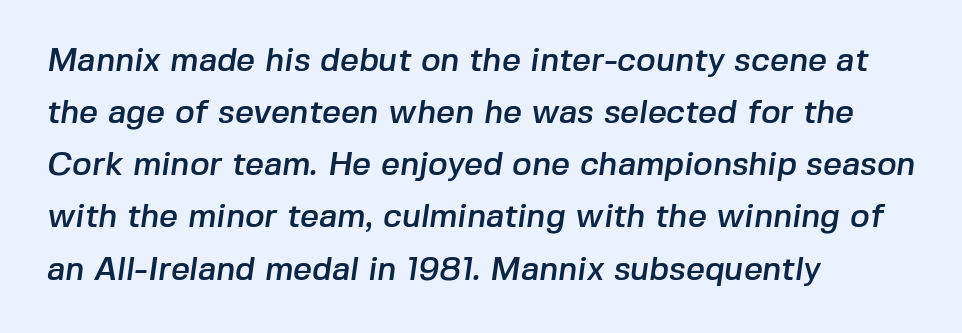
The image shows 33 px sans-serif type; set left-aligned, normal line spacing (1.58x), normal letter spacing, not underlined; low stroke contrast and a medium x-height.
